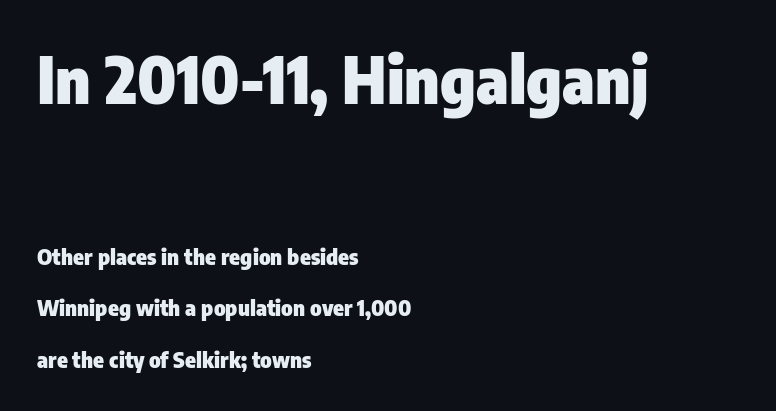
Look at the tracking — it's just the regular setting, nothing added. This rendering uses left alignment, leaving the right contour irregular. The more generous point size was reserved for the upper chunk. The space beneath each line is pristine and unruled. Students, observe: this is what heavily led, spacious text looks like. Ordinary non-slanted type is in use.
